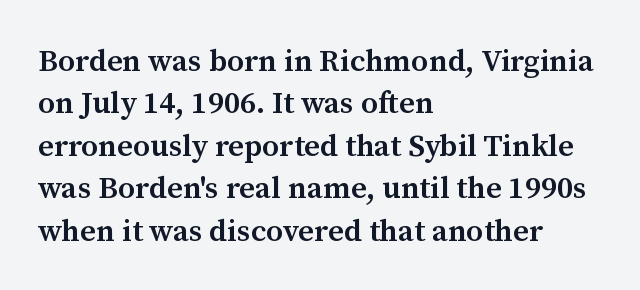
Proportional: the letters do not fall into vertical columns. Standard letterfit; no display-style spreading of the glyphs. A fair bit of extra ink — the face is semibold, not bold. The glyphs are unaccompanied by any horizontal stroke below them. Horizontally, the lines are justified to the leading edge only.
